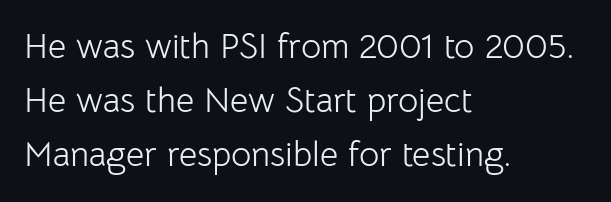
The image shows 35 px light sans-serif type, upright; set left-aligned, normal line spacing (1.55x), normal letter spacing, not underlined; low stroke contrast and a medium x-height.
